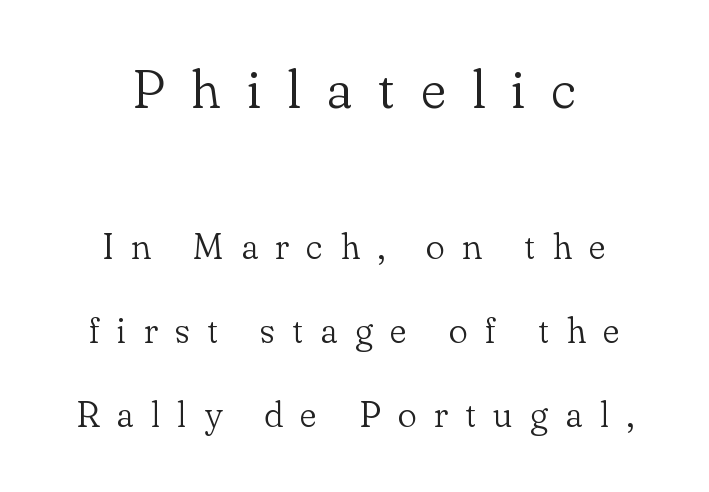
Q: Is the text bold? A: No.
Q: Is the text italic (slanted)? A: No, it is upright.
Q: Is the typeface a serif or a sans-serif typeface? A: Serif.
Q: Is the text underlined? A: No.
Q: How is the paragraph aligned? A: Centered.
Q: Is the spacing between letters normal or unusually wide? A: Unusually wide.
Q: Is the spacing between lines tight, normal or loose? A: Loose.
Q: Which block of text is set in a larger size, the first (top) or the second (bottom)? A: The first (top) one.
Q: Width (condensed, normal, or wide)? A: Normal.
Q: Stroke contrast? A: Low.
Q: x-height? A: Small.
Q: Monospaced? A: No.
